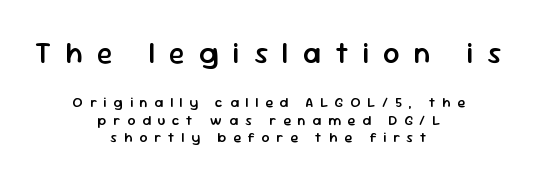
The image shows 29 px semibold sans-serif type, upright; set centered, normal line spacing (1.25x), unusually wide letter spacing (+0.49 em), not underlined; the first (top) block is 2.07x larger; low stroke contrast and a medium x-height.
